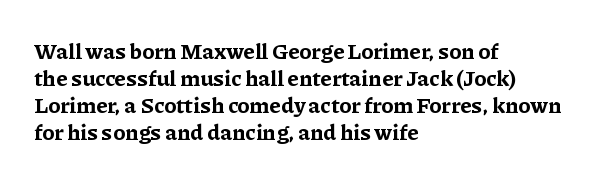
A typesetter would mark this as roman, not italic. What stands out about the letter spacing? Nothing — it is the standard amount. The baseline area is clear. Caption: bold face, heavy strokes.
